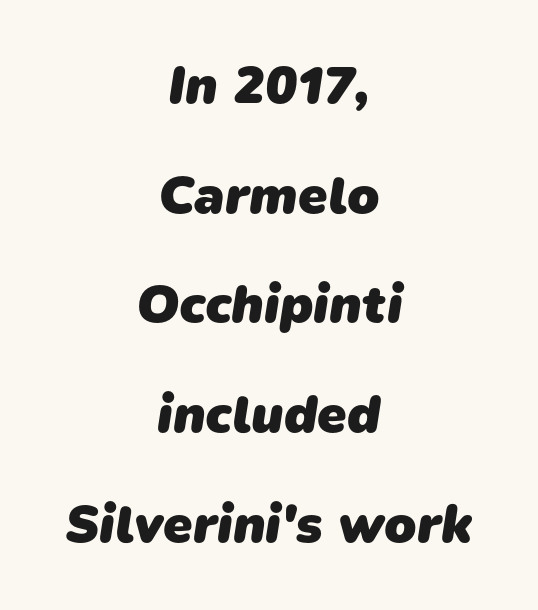
Q: Is the text bold? A: Yes.
Q: Is the typeface a serif or a sans-serif typeface? A: Sans-serif.
Q: Is the text underlined? A: No.
Q: How is the paragraph aligned? A: Centered.
Q: Is the spacing between letters normal or unusually wide? A: Normal.
Q: Is the spacing between lines tight, normal or loose? A: Loose.
Q: Width (condensed, normal, or wide)? A: Normal.
Q: Stroke contrast? A: Low.
Q: x-height? A: Medium.
Q: Monospaced? A: No.
